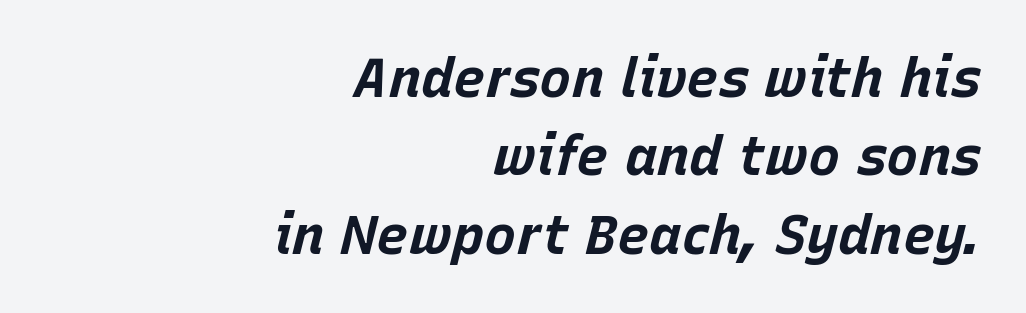
Q: Is the text bold? A: Yes.
Q: Is the text italic (slanted)? A: Yes, it leans right by about 15 degrees.
Q: Is the text underlined? A: No.
Q: How is the paragraph aligned? A: Right-aligned.
Q: Is the spacing between letters normal or unusually wide? A: Normal.
Q: Is the spacing between lines tight, normal or loose? A: Normal.
Q: Width (condensed, normal, or wide)? A: Normal.
Q: Stroke contrast? A: Low.
Q: x-height? A: Large.
Q: Monospaced? A: No.
